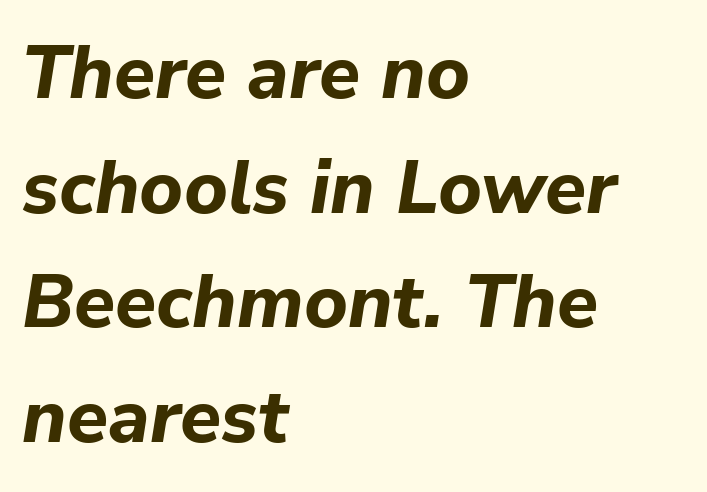
Q: Is the text bold? A: Yes.
Q: Is the text italic (slanted)? A: Yes, it leans right by about 9 degrees.
Q: Is the text underlined? A: No.
Q: How is the paragraph aligned? A: Left-aligned.
Q: Is the spacing between letters normal or unusually wide? A: Normal.
Q: Is the spacing between lines tight, normal or loose? A: Normal.
Q: Width (condensed, normal, or wide)? A: Normal.
Q: Stroke contrast? A: Low.
Q: x-height? A: Medium.
Q: Monospaced? A: No.
